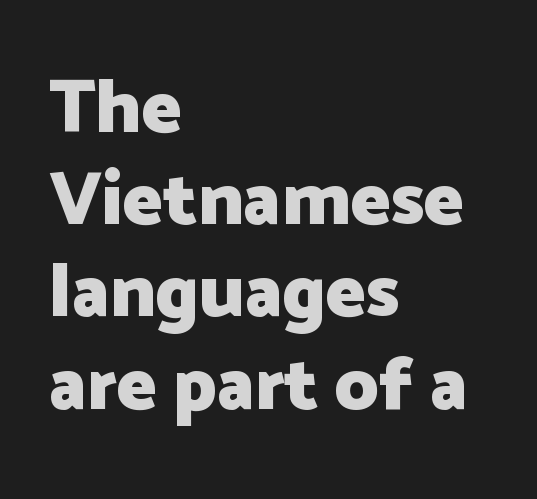
The image shows 75 px heavy sans-serif type, upright; set left-aligned, line spacing 1.23x, normal letter spacing, not underlined; low stroke contrast and a medium x-height.
